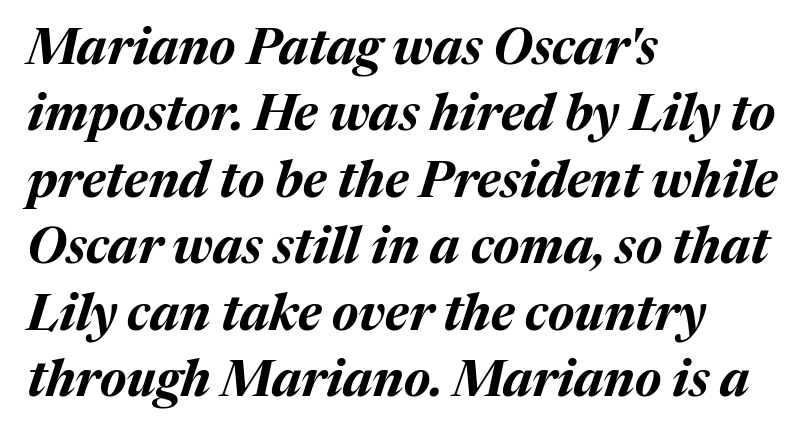
One-word summary of the alignment: left. A typesetter would call this zero additional tracking. If you drew a line through each stem, it would be angled. Rule under the text: the space is simply empty. Is there much room between lines? A standard amount, neither cramped nor airy. Caption: bold face, heavy strokes.
